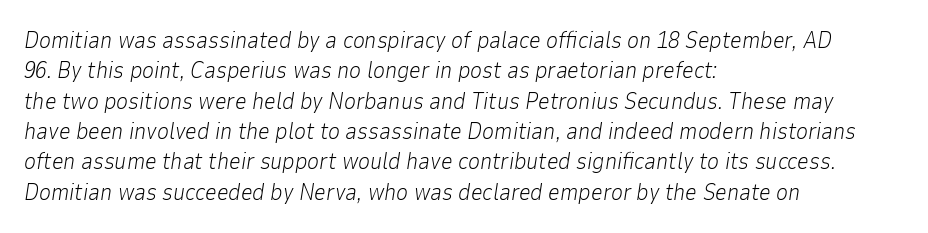
{"italic": "yes", "lean": "right", "slant_degrees": 9, "bold": "no", "underline": "no", "align": "left", "line_spacing": "normal", "line_spacing_ratio": 1.32, "letter_spacing": "normal", "letter_spacing_em": 0.0, "glyph_px": 23}
